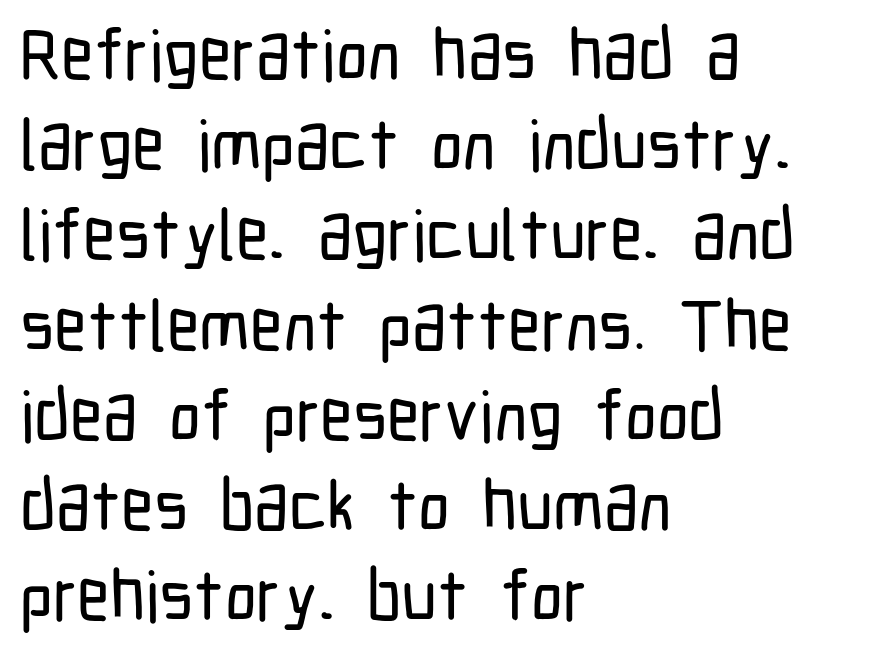
Q: Is the text italic (slanted)? A: No, it is upright.
Q: Is the typeface a serif or a sans-serif typeface? A: Sans-serif.
Q: Is the text underlined? A: No.
Q: How is the paragraph aligned? A: Left-aligned.
Q: Is the spacing between letters normal or unusually wide? A: Normal.
Q: Is the spacing between lines tight, normal or loose? A: Normal.
Q: Width (condensed, normal, or wide)? A: Condensed.
Q: Stroke contrast? A: Low.
Q: x-height? A: Medium.
Q: Monospaced? A: No.
